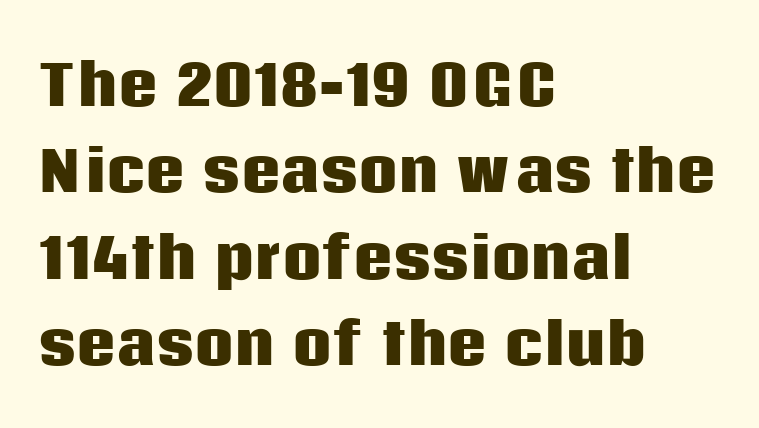
Q: Is the text bold? A: Yes.
Q: Is the text italic (slanted)? A: No, it is upright.
Q: Is the typeface a serif or a sans-serif typeface? A: Sans-serif.
Q: Is the text underlined? A: No.
Q: How is the paragraph aligned? A: Left-aligned.
Q: Is the spacing between letters normal or unusually wide? A: Normal.
Q: Is the spacing between lines tight, normal or loose? A: Normal.
Q: Width (condensed, normal, or wide)? A: Normal.
Q: Stroke contrast? A: Low.
Q: x-height? A: Large.
Q: Monospaced? A: No.
